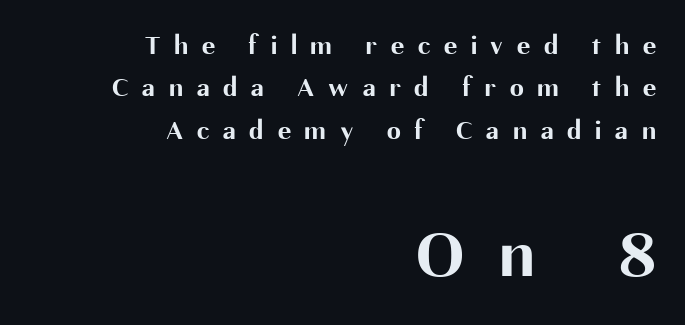
{"serif": "no", "italic": "no", "bold": "yes", "weight": "bold", "width": "normal", "stroke_contrast": "medium", "x_height": "medium", "monospaced": "no", "underline": "no", "align": "right", "line_spacing": "normal", "line_spacing_ratio": 1.51, "letter_spacing": "wide", "letter_spacing_em": 0.49, "larger_block": "second", "size_ratio": 2.54, "glyph_px": 71}
